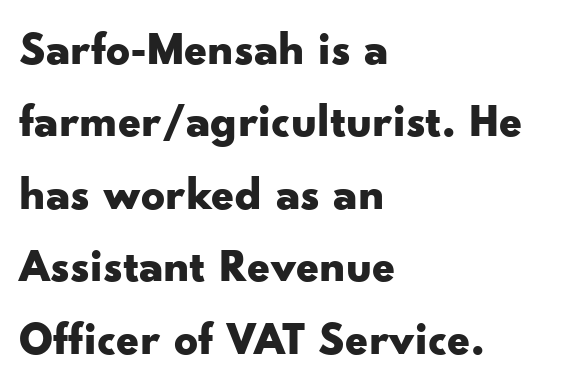
Q: Is the text bold? A: Yes.
Q: Is the text italic (slanted)? A: No, it is upright.
Q: Is the typeface a serif or a sans-serif typeface? A: Sans-serif.
Q: Is the text underlined? A: No.
Q: How is the paragraph aligned? A: Left-aligned.
Q: Is the spacing between letters normal or unusually wide? A: Normal.
Q: Is the spacing between lines tight, normal or loose? A: Normal.
Q: Width (condensed, normal, or wide)? A: Wide.
Q: Stroke contrast? A: Low.
Q: x-height? A: Small.
Q: Monospaced? A: No.
